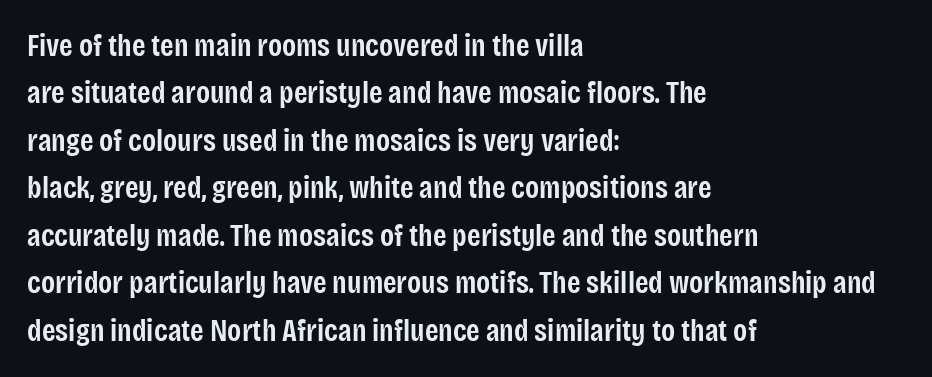
The image shows 31 px semibold, condensed sans-serif type, upright; set left-aligned, normal line spacing (1.53x), normal letter spacing, not underlined; low stroke contrast and a large x-height.
